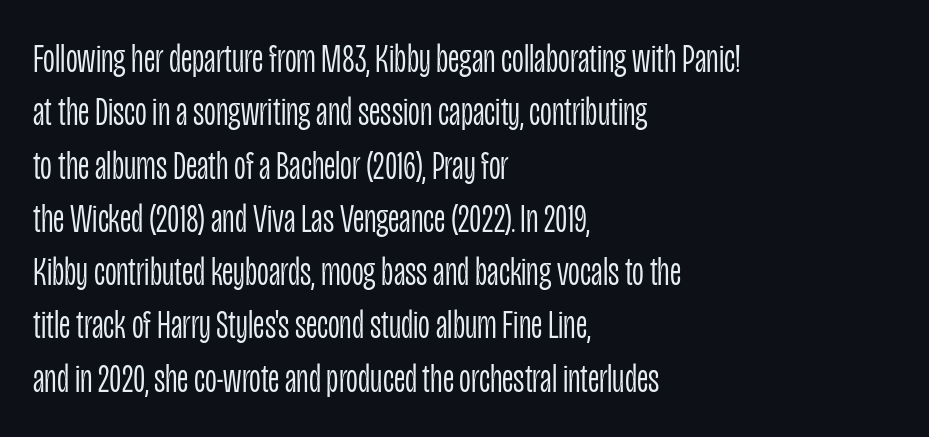
Caption: face not bold, strokes unweighted. Serifs: no, the terminals of the letterforms are clean. Tracking here is standard; glyphs follow each other at the usual distance. Line spacing here is normal. The zone under the glyphs is completely vacant. Where is the straight margin? On the left.
